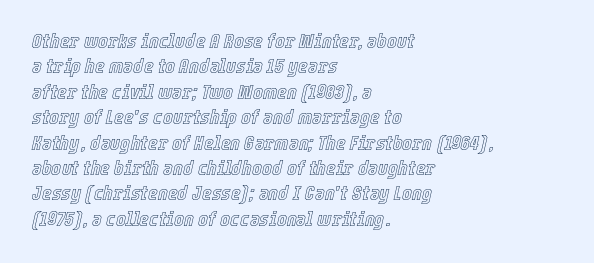
The image shows 21 px text type, italic (leaning right); set left-aligned, line spacing 1.21x, normal letter spacing, not underlined.
